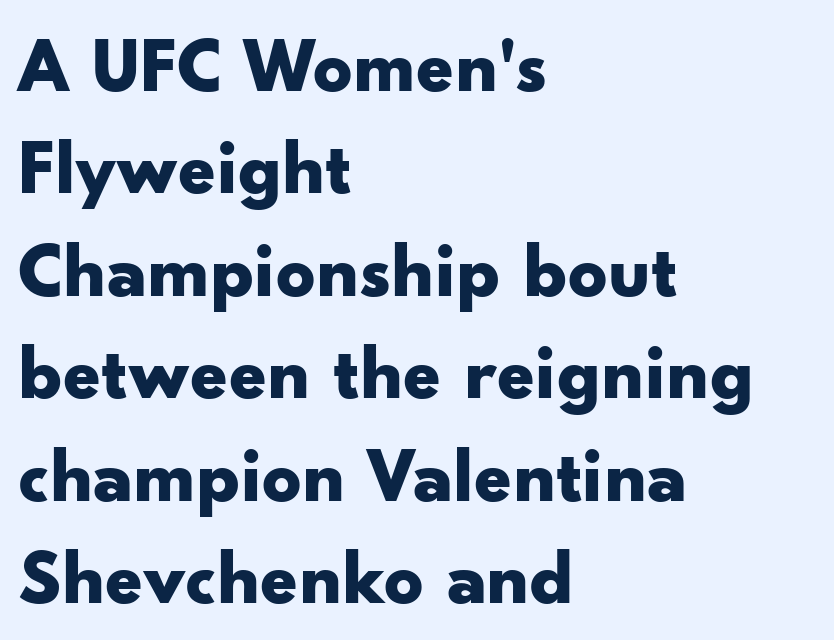
Q: Is the text bold? A: Yes.
Q: Is the text italic (slanted)? A: No, it is upright.
Q: Is the typeface a serif or a sans-serif typeface? A: Sans-serif.
Q: Is the text underlined? A: No.
Q: How is the paragraph aligned? A: Left-aligned.
Q: Is the spacing between letters normal or unusually wide? A: Normal.
Q: Is the spacing between lines tight, normal or loose? A: Normal.
Q: Width (condensed, normal, or wide)? A: Wide.
Q: Stroke contrast? A: Low.
Q: x-height? A: Small.
Q: Monospaced? A: No.
